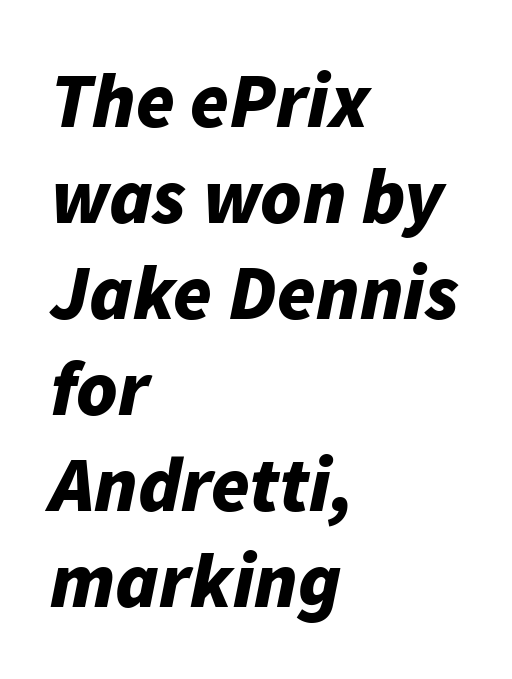
The image shows 78 px bold type, italic (leaning right); set left-aligned, line spacing 1.23x, normal letter spacing, not underlined; low stroke contrast and a medium x-height.
